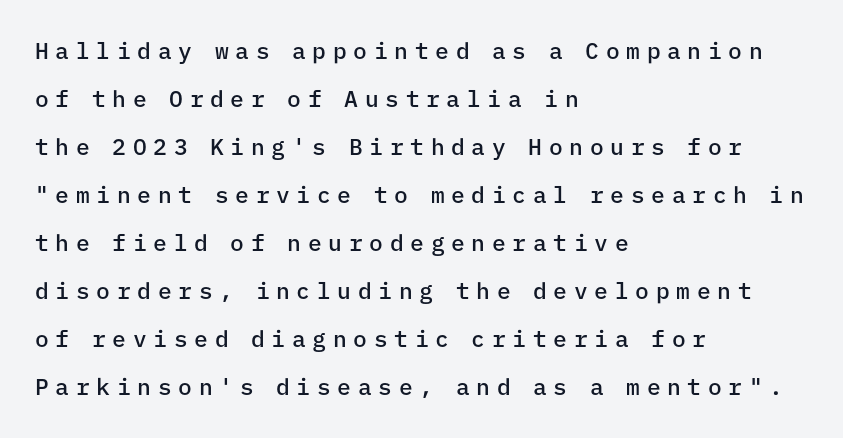
The image shows 23 px text type, upright; set left-aligned, loose line spacing (2.09x), unusually wide letter spacing (+0.29 em), not underlined.
